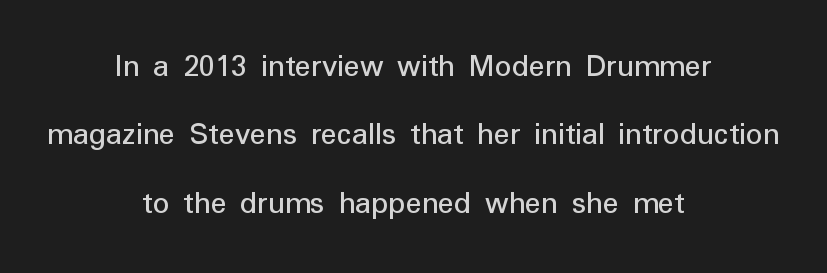
Standard letterfit; no display-style spreading of the glyphs. Note the varied advance widths — an 'i' is clearly narrower than an 'm'. This is roman type, the default non-slanted kind. Grotesque or geometric, the face here clearly has no serifs. Weight class: somewhere from thin through regular.
